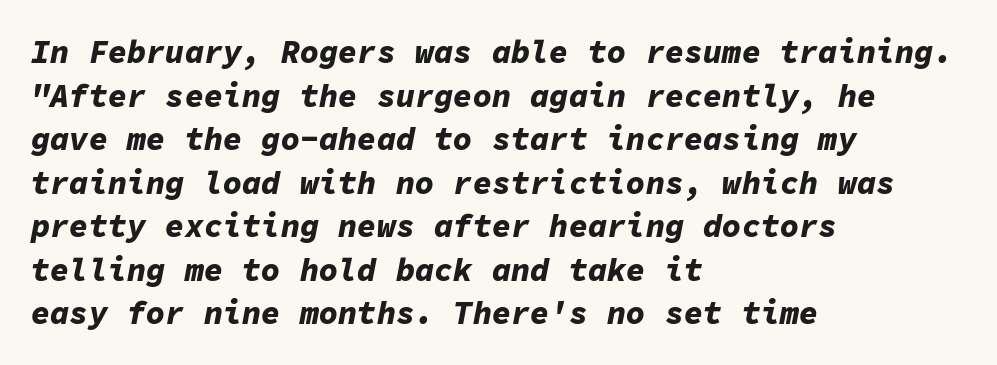
Q: Is the text bold? A: Yes.
Q: Is the text italic (slanted)? A: Yes, it leans right by about 11 degrees.
Q: Is the text underlined? A: No.
Q: How is the paragraph aligned? A: Left-aligned.
Q: Is the spacing between letters normal or unusually wide? A: Normal.
Q: Is the spacing between lines tight, normal or loose? A: Normal.
Q: Width (condensed, normal, or wide)? A: Normal.
Q: Stroke contrast? A: Low.
Q: x-height? A: Medium.
Q: Monospaced? A: Yes.
